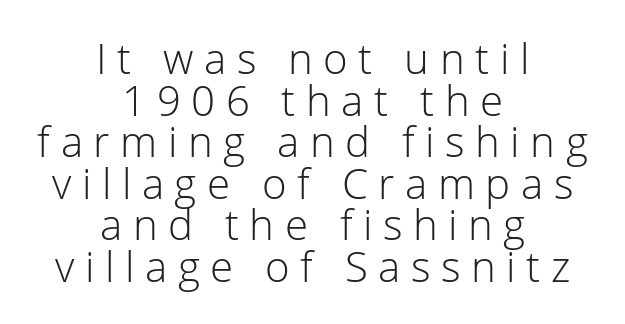
Neither beginnings nor endings align; midpoints do. Stems and bowls with no extra thickness — not bold. The text was rendered using a sans face with plain stroke endings. Display-style spreading of the glyphs; the letterfit is very open. The letters advance in unequal steps, a hallmark of proportional type.
